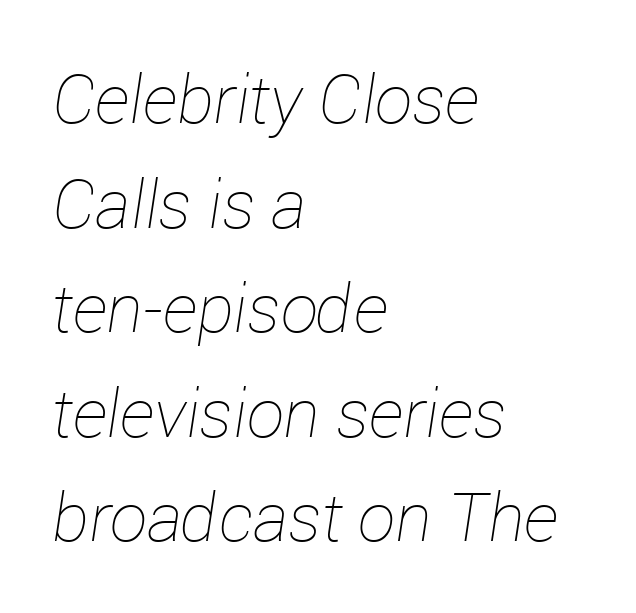
Do the characters align in a grid? No, the font is proportional. Casual observation: everything's shoved over to the left. No heavy texture on the line: the type isn't bold. The gap between lines stays unmarked. Observe the lean: these are italic letterforms. Students, note that the glyphs here touch the page at normal intervals.
